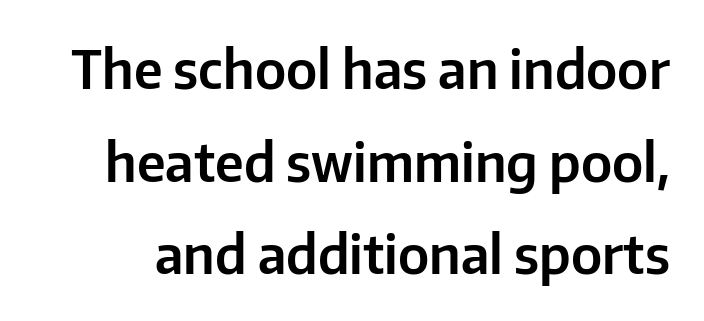
Q: Is the text italic (slanted)? A: No, it is upright.
Q: Is the typeface a serif or a sans-serif typeface? A: Sans-serif.
Q: Is the text underlined? A: No.
Q: Is the spacing between letters normal or unusually wide? A: Normal.
Q: Width (condensed, normal, or wide)? A: Normal.
Q: Stroke contrast? A: Low.
Q: x-height? A: Medium.
Q: Monospaced? A: No.
